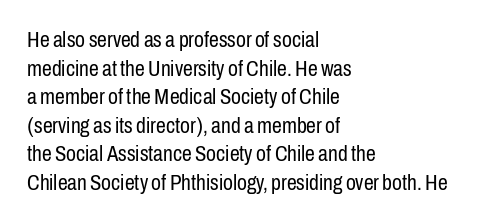
{"italic": "no", "bold": "no", "underline": "no", "align": "left", "line_spacing": "normal", "line_spacing_ratio": 1.3, "letter_spacing": "normal", "letter_spacing_em": 0.0, "glyph_px": 22}
